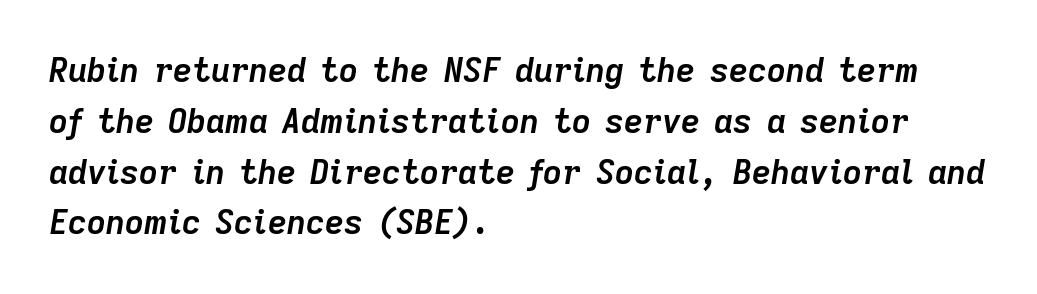
{"italic": "yes", "lean": "right", "slant_degrees": 9, "bold": "yes", "weight": "semibold", "width": "normal", "stroke_contrast": "low", "x_height": "medium", "monospaced": "no", "underline": "no", "align": "left", "line_spacing": "normal", "line_spacing_ratio": 1.54, "letter_spacing": "normal", "letter_spacing_em": 0.0, "glyph_px": 33}
